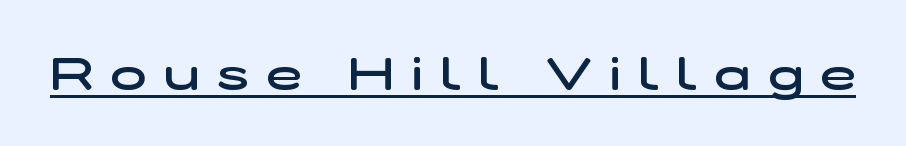
The image shows 47 px semibold, wide sans-serif type; set unusually wide letter spacing (+0.38 em), underlined; low stroke contrast and a medium x-height.
